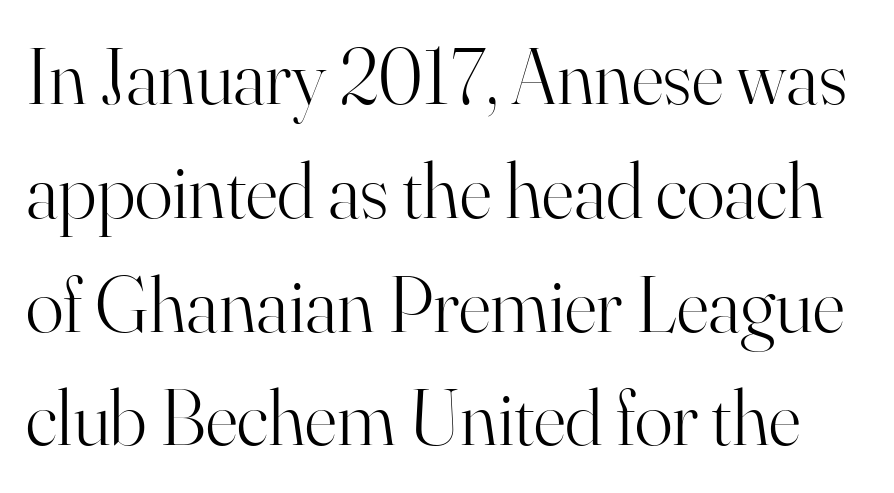
{"serif": "yes", "italic": "no", "bold": "no", "weight": "light", "width": "normal", "stroke_contrast": "high", "x_height": "small", "monospaced": "no", "underline": "no", "line_spacing": "normal", "line_spacing_ratio": 1.44, "letter_spacing": "normal", "letter_spacing_em": 0.0, "glyph_px": 79}
